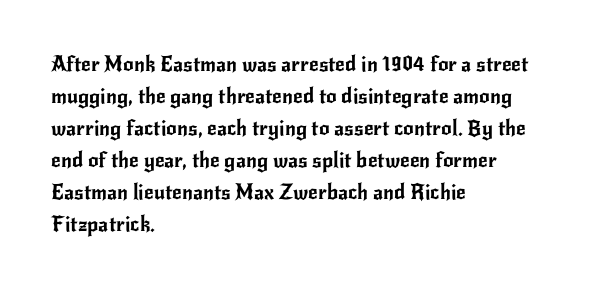
Spacing between characters is what you'd get straight out of the box. This sample is left-justified, so line endings fall wherever the words run out. Has an underline been added? It has not. Evenly set lines give the paragraph a standard silhouette. You can tell it's not italic because the verticals are truly vertical.
